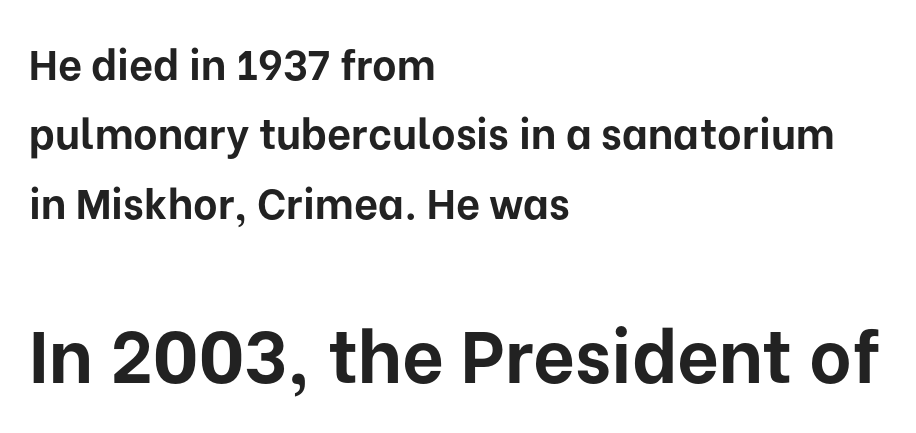
Q: Is the text bold? A: Yes.
Q: Is the text italic (slanted)? A: No, it is upright.
Q: Is the typeface a serif or a sans-serif typeface? A: Sans-serif.
Q: Is the text underlined? A: No.
Q: How is the paragraph aligned? A: Left-aligned.
Q: Is the spacing between letters normal or unusually wide? A: Normal.
Q: Is the spacing between lines tight, normal or loose? A: Normal.
Q: Which block of text is set in a larger size, the first (top) or the second (bottom)? A: The second (bottom) one.
Q: Width (condensed, normal, or wide)? A: Normal.
Q: Stroke contrast? A: Low.
Q: x-height? A: Medium.
Q: Monospaced? A: No.
